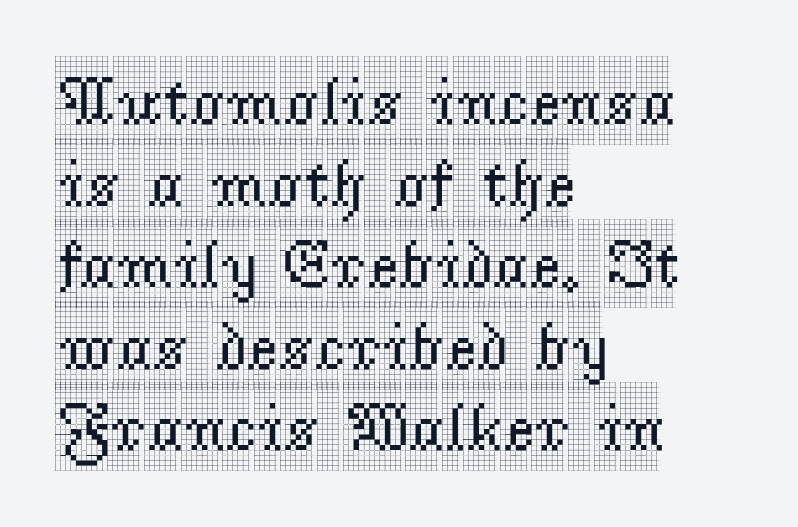
Q: Is the text italic (slanted)? A: No, it is upright.
Q: Is the typeface a serif or a sans-serif typeface? A: Serif.
Q: Is the text underlined? A: No.
Q: How is the paragraph aligned? A: Left-aligned.
Q: Is the spacing between letters normal or unusually wide? A: Normal.
Q: Width (condensed, normal, or wide)? A: Condensed.
Q: x-height? A: Large.
Q: Monospaced? A: No.
